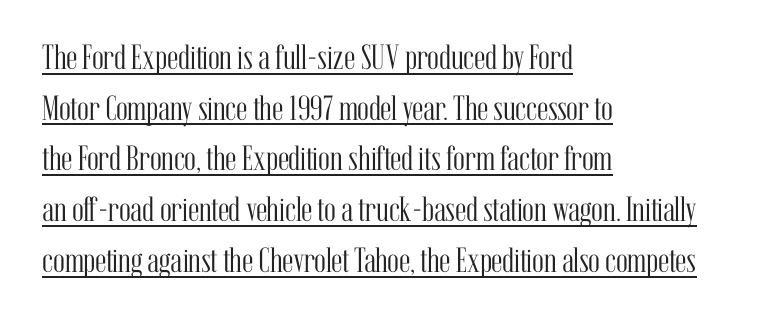
Q: Is the text bold? A: No.
Q: Is the text italic (slanted)? A: No, it is upright.
Q: Is the typeface a serif or a sans-serif typeface? A: Serif.
Q: Is the text underlined? A: Yes.
Q: How is the paragraph aligned? A: Left-aligned.
Q: Is the spacing between letters normal or unusually wide? A: Normal.
Q: Is the spacing between lines tight, normal or loose? A: Normal.
Q: Width (condensed, normal, or wide)? A: Condensed.
Q: Stroke contrast? A: Medium.
Q: x-height? A: Medium.
Q: Monospaced? A: No.
